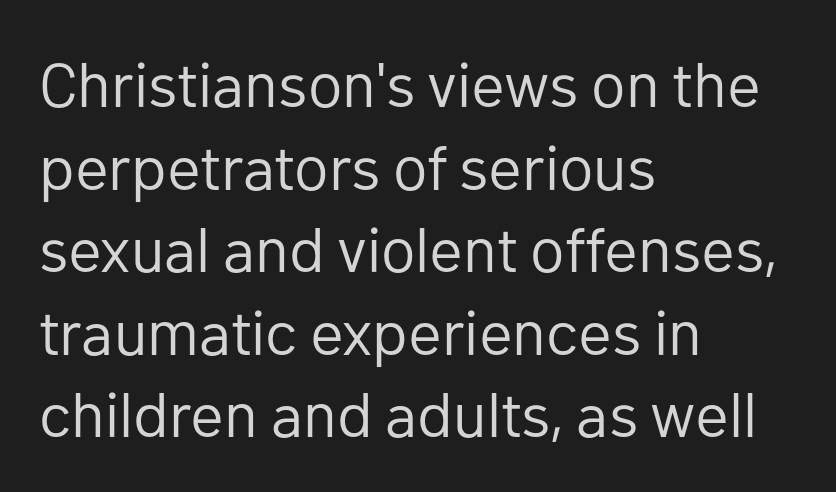
No extra ink here — the face is not bold. Regarding leading, the lines here are spaced in the standard way. The specimen reads as upright at a glance. Beneath every word, the page is bare. The lines are quadded left. Between one letter and the next there's only the usual sliver of space.
